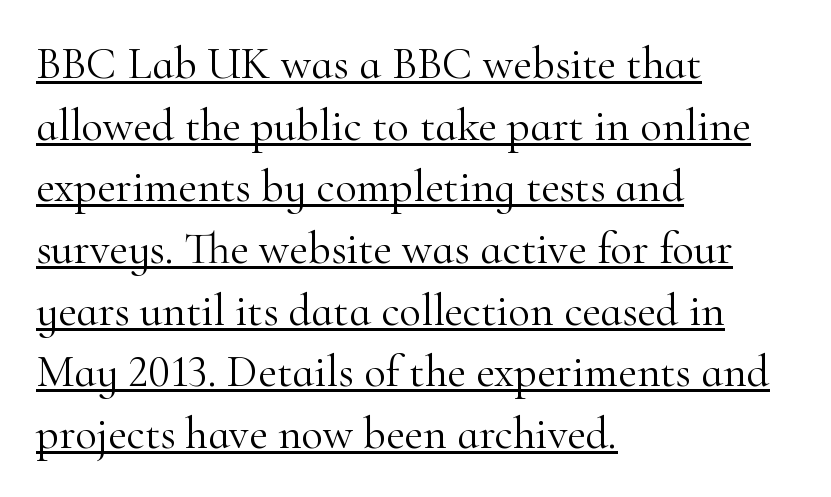
Q: Is the text bold? A: No.
Q: Is the text italic (slanted)? A: No, it is upright.
Q: Is the typeface a serif or a sans-serif typeface? A: Serif.
Q: Is the text underlined? A: Yes.
Q: How is the paragraph aligned? A: Left-aligned.
Q: Is the spacing between letters normal or unusually wide? A: Normal.
Q: Is the spacing between lines tight, normal or loose? A: Normal.
Q: Width (condensed, normal, or wide)? A: Normal.
Q: Stroke contrast? A: High.
Q: x-height? A: Small.
Q: Monospaced? A: No.
